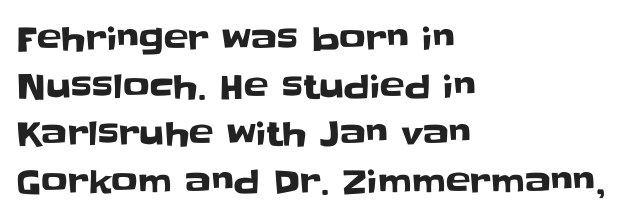
The zone under the glyphs is completely vacant. A roman cut, with each character standing at attention. Note the varied advance widths — an 'i' is clearly narrower than an 'm'. Each word holds together tightly as a unit, with standard inter-letter gaps. The ragged edge is on the right, which tells us the setting is flush left. Look at the bottom of the vertical strokes: they stop flat, with no serifs.
